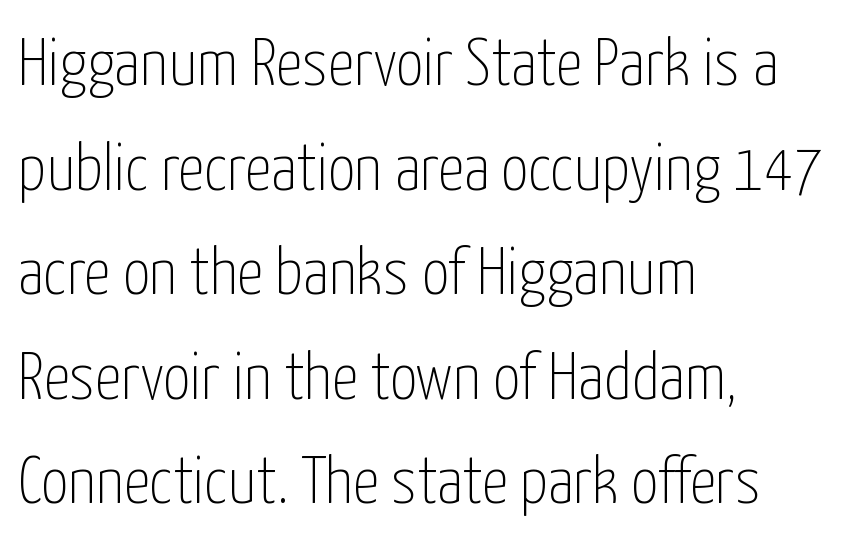
The image shows 67 px thin, condensed sans-serif type, upright; set left-aligned, normal line spacing (1.56x), normal letter spacing, not underlined; low stroke contrast and a medium x-height.
